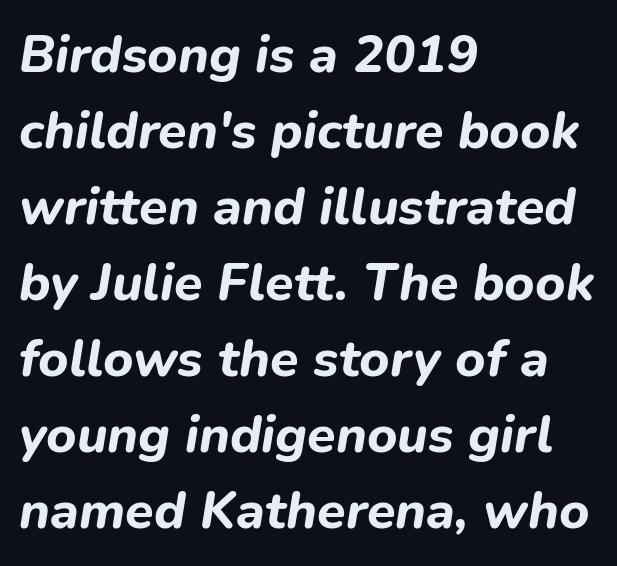
Q: Is the text bold? A: Yes.
Q: Is the text italic (slanted)? A: Yes, it leans right by about 9 degrees.
Q: Is the text underlined? A: No.
Q: How is the paragraph aligned? A: Left-aligned.
Q: Is the spacing between letters normal or unusually wide? A: Normal.
Q: Is the spacing between lines tight, normal or loose? A: Normal.
Q: Width (condensed, normal, or wide)? A: Normal.
Q: Stroke contrast? A: Low.
Q: x-height? A: Medium.
Q: Monospaced? A: No.
